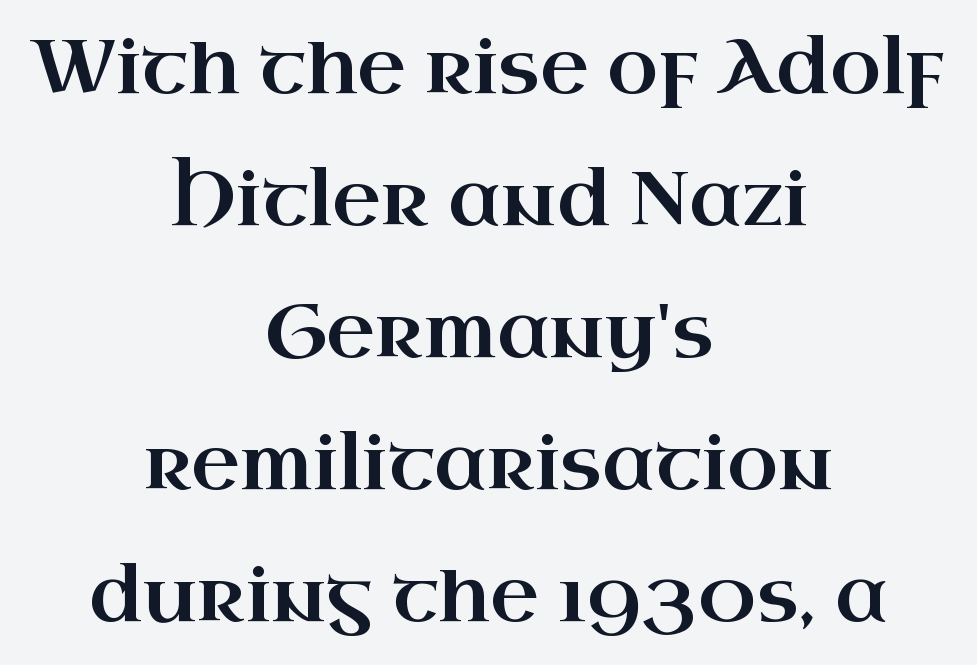
Q: Is the text italic (slanted)? A: No, it is upright.
Q: Is the typeface a serif or a sans-serif typeface? A: Serif.
Q: Is the text underlined? A: No.
Q: How is the paragraph aligned? A: Centered.
Q: Is the spacing between letters normal or unusually wide? A: Normal.
Q: Width (condensed, normal, or wide)? A: Wide.
Q: Stroke contrast? A: High.
Q: x-height? A: Small.
Q: Monospaced? A: No.
